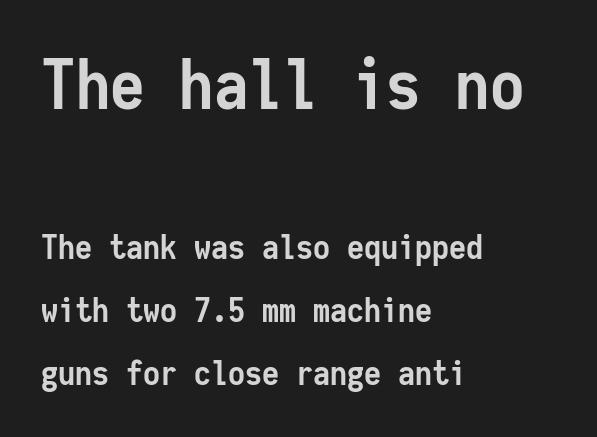
The image shows 69 px semibold, condensed sans-serif type, upright, monospaced; set left-aligned, line spacing 1.86x, normal letter spacing, not underlined; the first (top) block is 2.03x larger; low stroke contrast and a medium x-height.
